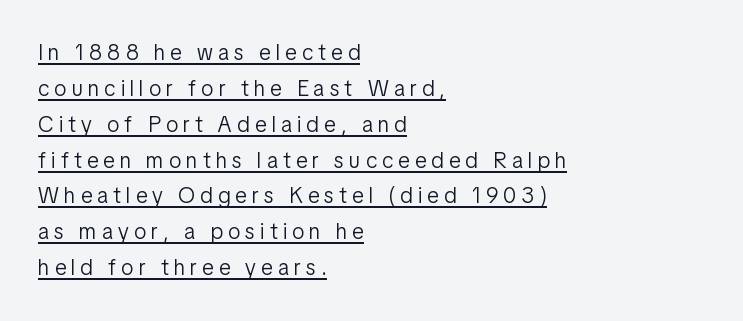
The image shows 22 px text type, upright; set left-aligned, normal line spacing (1.63x), unusually wide letter spacing (+0.24 em), underlined.
